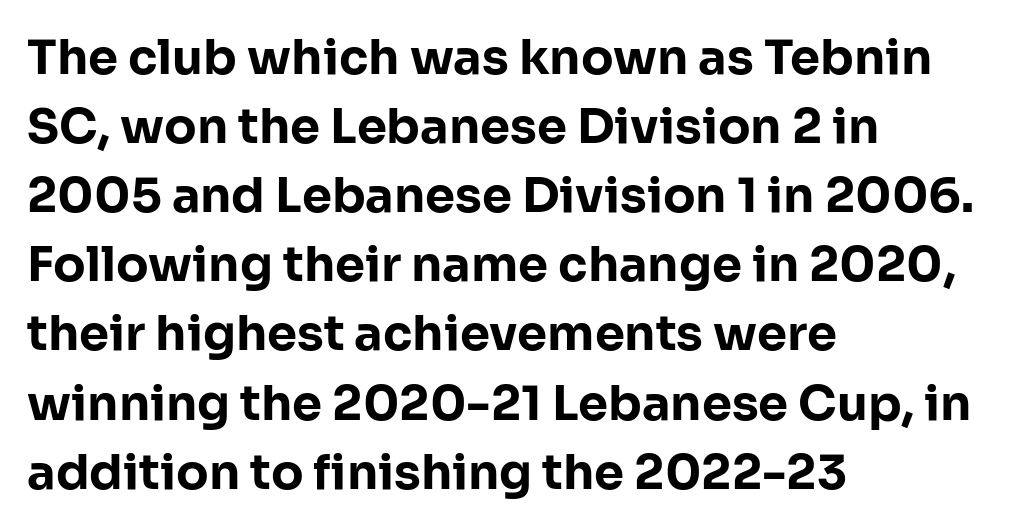
{"serif": "no", "italic": "no", "bold": "yes", "weight": "bold", "width": "normal", "stroke_contrast": "low", "x_height": "medium", "monospaced": "no", "underline": "no", "align": "left", "line_spacing": "normal", "line_spacing_ratio": 1.44, "letter_spacing": "normal", "letter_spacing_em": 0.0, "glyph_px": 48}
